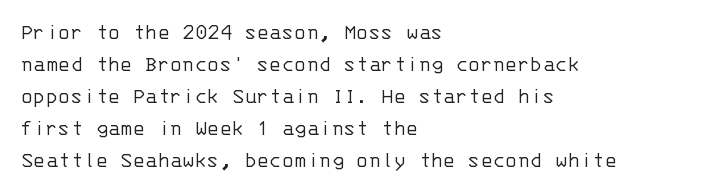
The image shows 23 px text type, upright; set left-aligned, normal line spacing (1.39x), normal letter spacing, not underlined.
